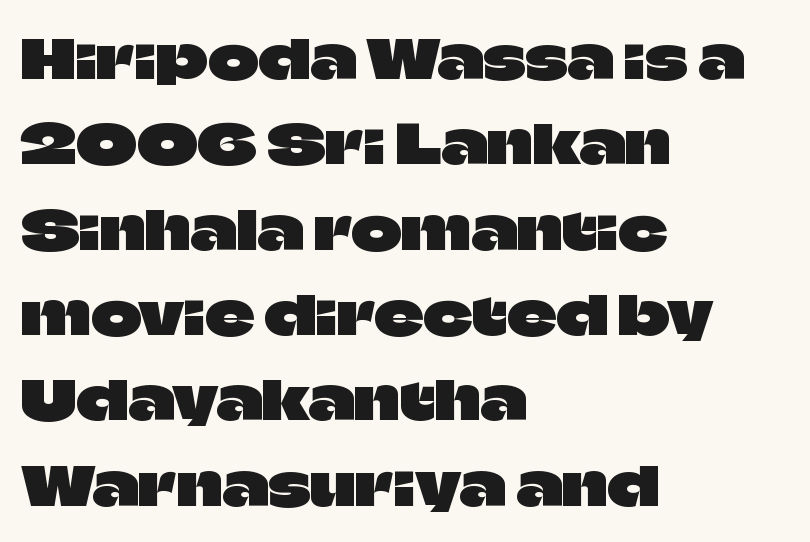
Q: Is the text italic (slanted)? A: No, it is upright.
Q: Is the typeface a serif or a sans-serif typeface? A: Sans-serif.
Q: Is the text underlined? A: No.
Q: How is the paragraph aligned? A: Left-aligned.
Q: Is the spacing between letters normal or unusually wide? A: Normal.
Q: Is the spacing between lines tight, normal or loose? A: Normal.
Q: Width (condensed, normal, or wide)? A: Normal.
Q: Stroke contrast? A: Low.
Q: x-height? A: Large.
Q: Monospaced? A: No.
